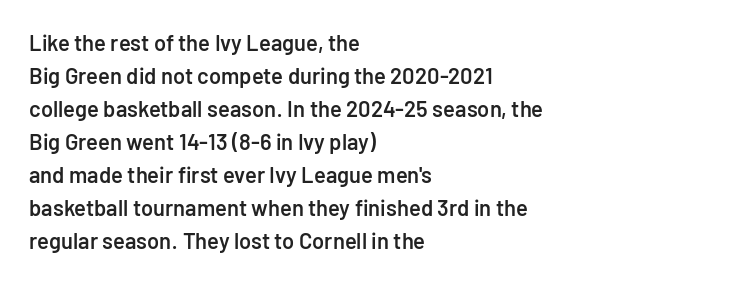
Ascenders rise straight up at ninety degrees. No word sits above an underline. Casual observation: everything's shoved over to the left. Between one letter and the next there's only the usual sliver of space.
